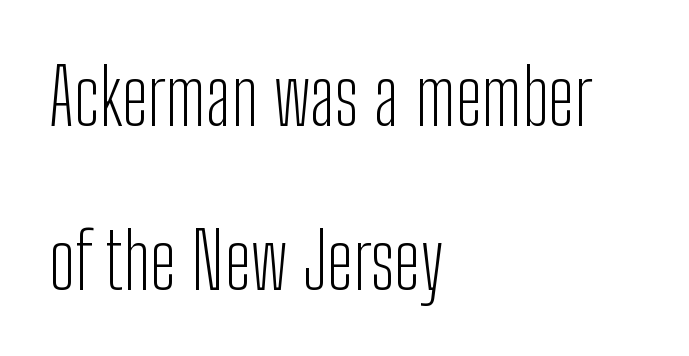
The image shows 78 px light, condensed sans-serif type, upright; set left-aligned, loose line spacing (2.1x), normal letter spacing, not underlined; low stroke contrast and a medium x-height.
